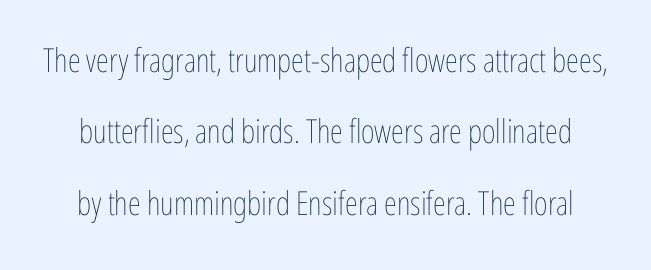
Q: Is the text bold? A: No.
Q: Is the text italic (slanted)? A: No, it is upright.
Q: Is the text underlined? A: No.
Q: Is the spacing between letters normal or unusually wide? A: Normal.
Q: Is the spacing between lines tight, normal or loose? A: Loose.
Q: Width (condensed, normal, or wide)? A: Condensed.
Q: Stroke contrast? A: Low.
Q: x-height? A: Medium.
Q: Monospaced? A: No.
